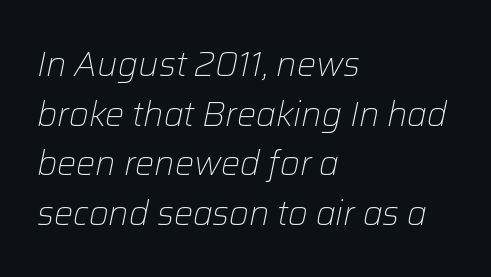
Compared with a centered layout, this one pins lines to the left instead. These lines are rendered in a variable-pitch font. Honestly, there is no underline to notice here at all. A typesetter would call this leading conventional body-copy spacing. Bold? No — there's no thickening of the strokes.
